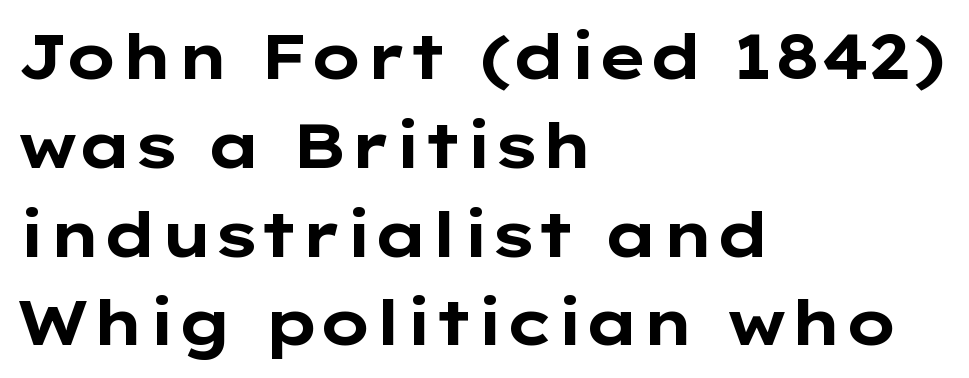
{"serif": "no", "italic": "no", "bold": "yes", "weight": "bold", "width": "wide", "stroke_contrast": "low", "x_height": "medium", "monospaced": "no", "underline": "no", "align": "left", "line_spacing": "normal", "line_spacing_ratio": 1.41, "letter_spacing": "normal", "letter_spacing_em": 0.0, "glyph_px": 63}
